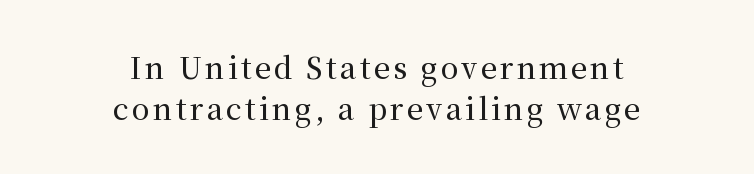
{"serif": "yes", "italic": "no", "width": "normal", "stroke_contrast": "medium", "x_height": "medium", "monospaced": "no", "underline": "no", "align": "center", "line_spacing": "normal", "line_spacing_ratio": 1.4, "glyph_px": 29}
